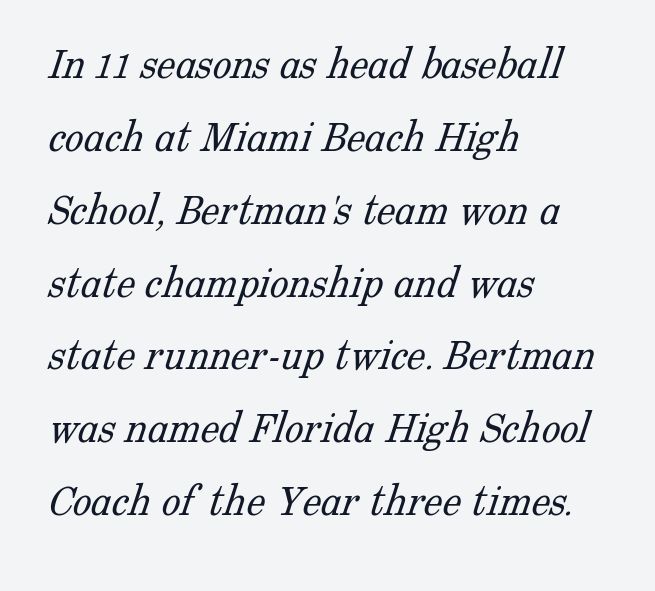
{"serif": "yes", "bold": "no", "weight": "light", "width": "normal", "stroke_contrast": "low", "x_height": "medium", "monospaced": "no", "underline": "no", "align": "left", "line_spacing": "normal", "line_spacing_ratio": 1.55, "letter_spacing": "normal", "letter_spacing_em": 0.0, "glyph_px": 47}
